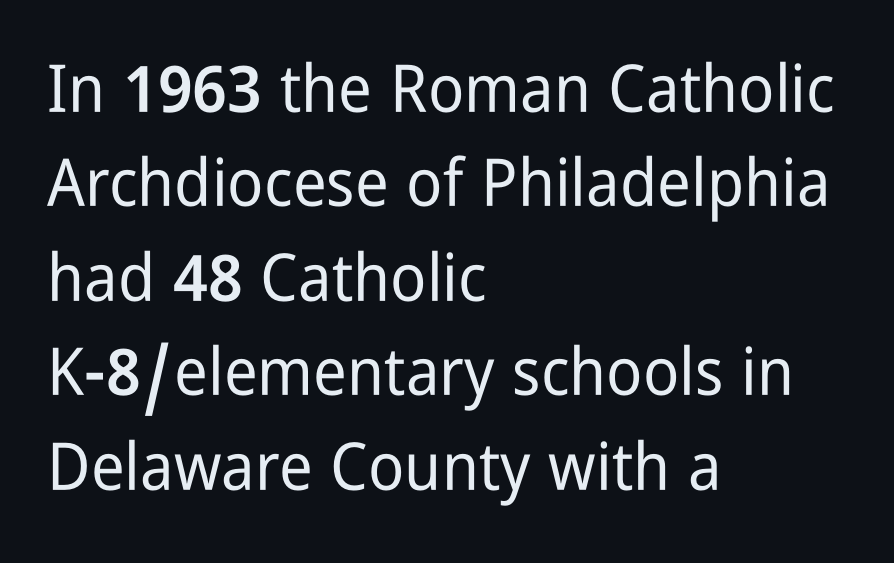
The image shows 66 px condensed sans-serif type, upright; set left-aligned, normal line spacing (1.43x), normal letter spacing, not underlined; low stroke contrast and a medium x-height.
